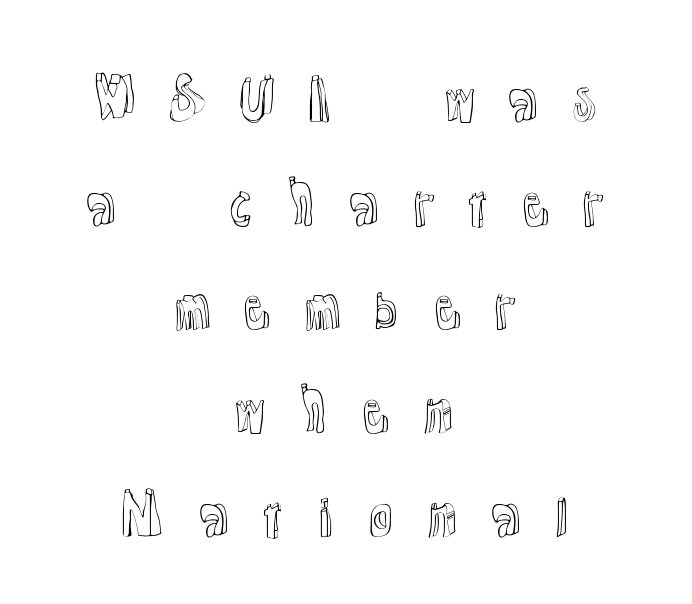
{"italic": "no", "width": "normal", "x_height": "medium", "monospaced": "no", "underline": "no", "align": "center", "line_spacing": "loose", "line_spacing_ratio": 1.92, "letter_spacing": "wide", "letter_spacing_em": 0.47, "glyph_px": 54}
